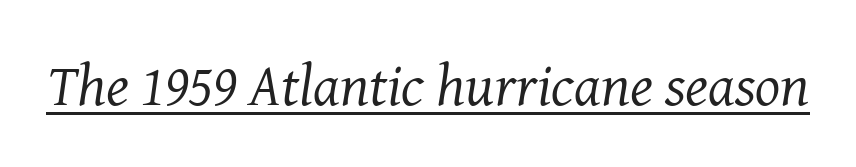
Q: Is the text bold? A: No.
Q: Is the text italic (slanted)? A: Yes, it leans right by about 8 degrees.
Q: Is the typeface a serif or a sans-serif typeface? A: Serif.
Q: Is the text underlined? A: Yes.
Q: Is the spacing between letters normal or unusually wide? A: Normal.
Q: Width (condensed, normal, or wide)? A: Normal.
Q: Stroke contrast? A: Medium.
Q: x-height? A: Medium.
Q: Monospaced? A: No.
